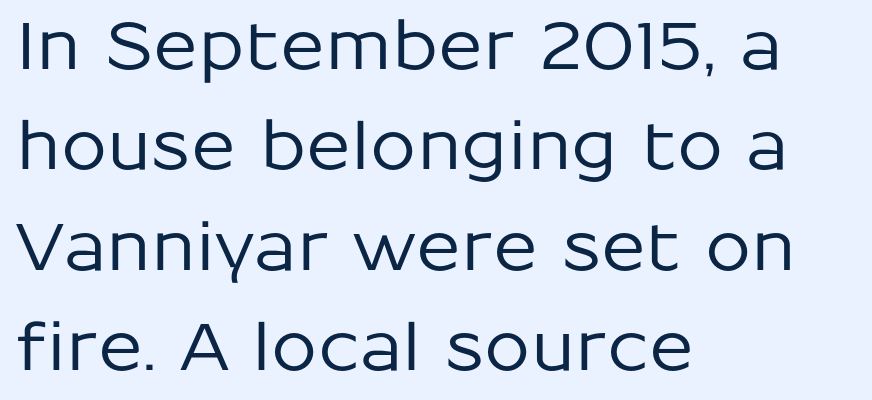
{"serif": "no", "italic": "no", "width": "normal", "stroke_contrast": "low", "x_height": "medium", "monospaced": "no", "underline": "no", "align": "left", "line_spacing": "normal", "line_spacing_ratio": 1.52, "letter_spacing": "normal", "letter_spacing_em": 0.0, "glyph_px": 66}
